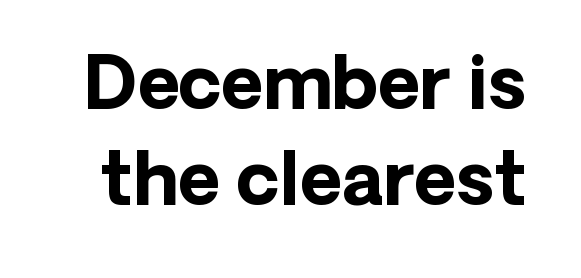
{"serif": "no", "italic": "no", "bold": "yes", "weight": "bold", "width": "normal", "stroke_contrast": "low", "x_height": "medium", "monospaced": "no", "underline": "no", "line_spacing": "normal", "line_spacing_ratio": 1.31, "letter_spacing": "normal", "letter_spacing_em": 0.0, "glyph_px": 73}
